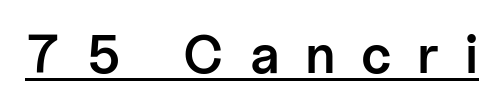
{"serif": "no", "italic": "no", "bold": "semi", "weight": "semibold", "width": "normal", "stroke_contrast": "low", "x_height": "medium", "monospaced": "no", "underline": "yes", "letter_spacing": "wide", "letter_spacing_em": 0.47, "glyph_px": 54}
